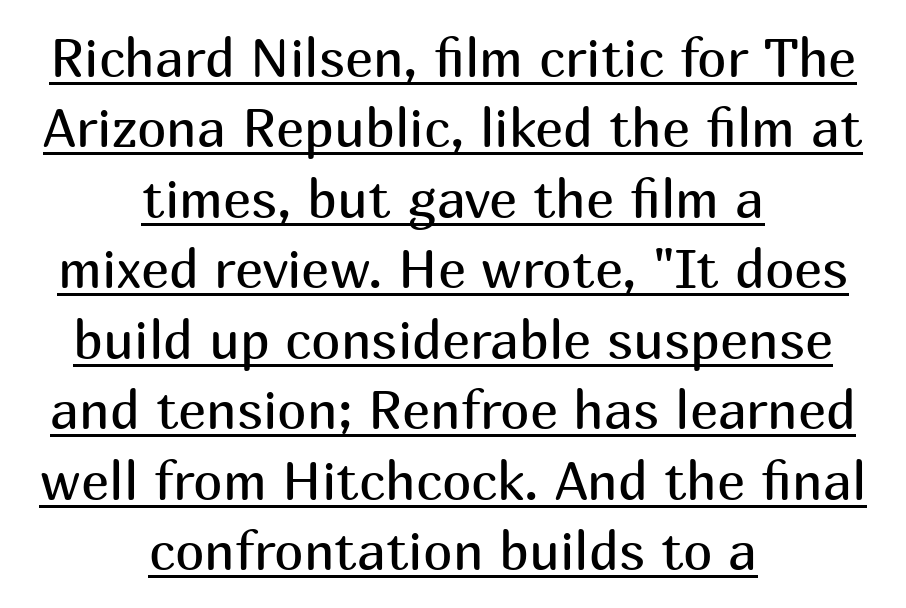
Both edges are ragged and mirror each other, which tells us the setting is centered. Spacing between characters is what you'd get straight out of the box. The string is rendered with underlining switched on. Stems and bowls with no extra thickness — not bold. Looks like regular typesetting: each glyph gets only the width it needs.
